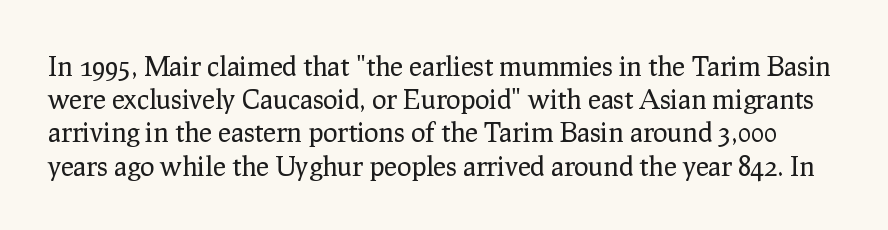
Underlining? Definitely not there. Nope, not italic — everything's standing straight. Letters have the restrained weight of plain body copy at most. This rendering leaves character spacing at its baseline value.
